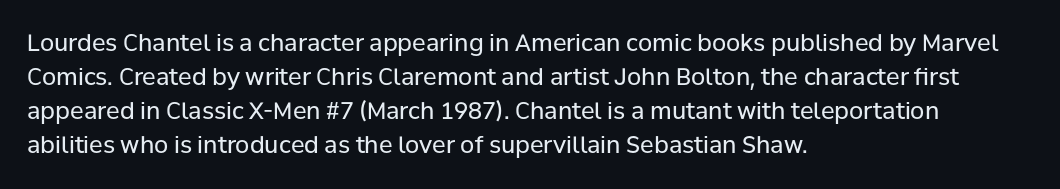
{"italic": "no", "bold": "no", "underline": "no", "align": "left", "line_spacing": "normal", "line_spacing_ratio": 1.48, "letter_spacing": "normal", "letter_spacing_em": 0.0, "glyph_px": 23}
